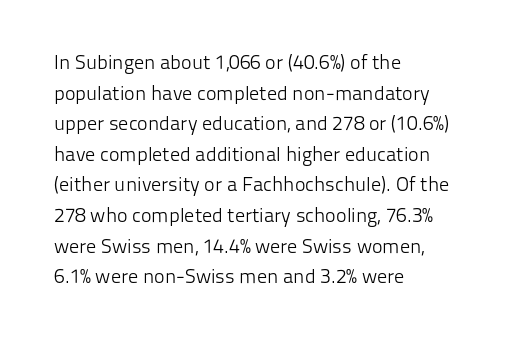
{"italic": "no", "bold": "no", "underline": "no", "align": "left", "line_spacing": "normal", "line_spacing_ratio": 1.53, "letter_spacing": "normal", "letter_spacing_em": 0.0, "glyph_px": 20}
